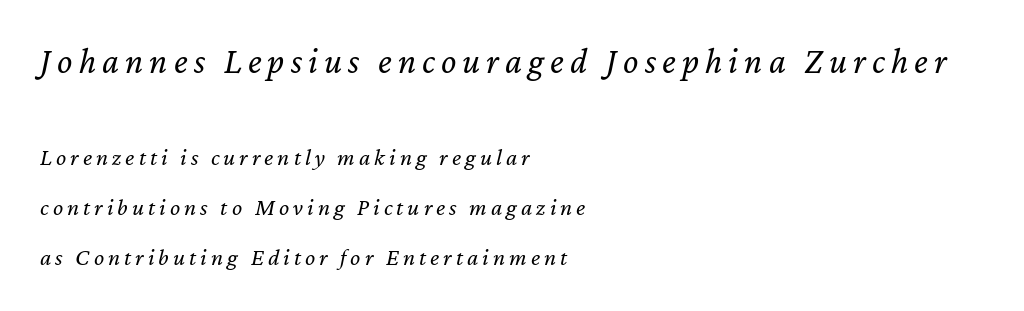
Q: Is the text bold? A: No.
Q: Is the text italic (slanted)? A: Yes, it leans right by about 12 degrees.
Q: Is the text underlined? A: No.
Q: How is the paragraph aligned? A: Left-aligned.
Q: Is the spacing between lines tight, normal or loose? A: Loose.
Q: Which block of text is set in a larger size, the first (top) or the second (bottom)? A: The first (top) one.
Q: Width (condensed, normal, or wide)? A: Normal.
Q: Stroke contrast? A: Low.
Q: x-height? A: Medium.
Q: Monospaced? A: No.
